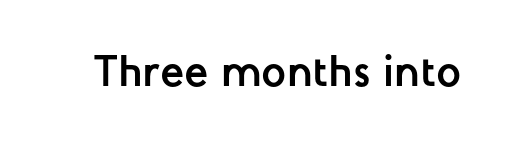
Q: Is the text bold? A: Yes.
Q: Is the text italic (slanted)? A: No, it is upright.
Q: Is the typeface a serif or a sans-serif typeface? A: Sans-serif.
Q: Is the text underlined? A: No.
Q: Is the spacing between letters normal or unusually wide? A: Normal.
Q: Width (condensed, normal, or wide)? A: Normal.
Q: Stroke contrast? A: Low.
Q: x-height? A: Medium.
Q: Monospaced? A: No.
